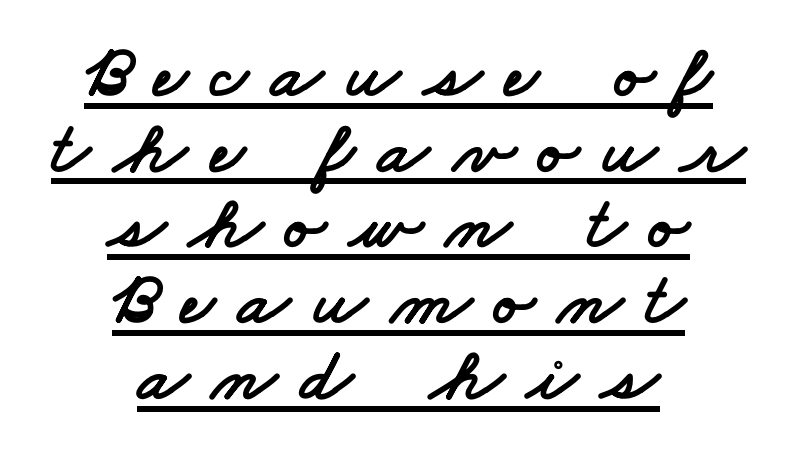
The image shows 75 px wide sans-serif type; set centered, tight line spacing (1.01x), unusually wide letter spacing (+0.31 em), underlined; low stroke contrast and a small x-height.
